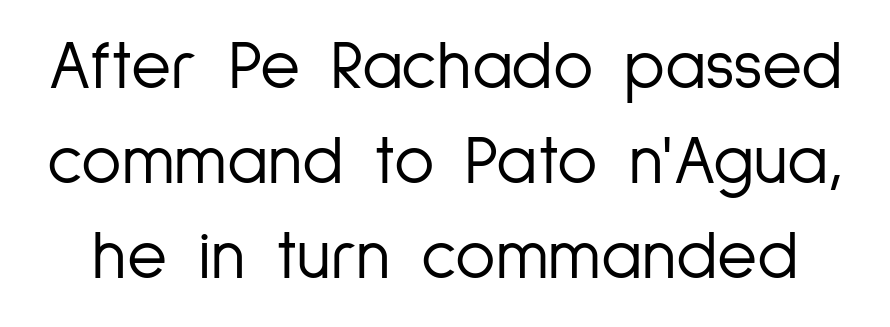
Q: Is the text bold? A: No.
Q: Is the text italic (slanted)? A: No, it is upright.
Q: Is the typeface a serif or a sans-serif typeface? A: Sans-serif.
Q: Is the text underlined? A: No.
Q: Is the spacing between letters normal or unusually wide? A: Normal.
Q: Is the spacing between lines tight, normal or loose? A: Normal.
Q: Width (condensed, normal, or wide)? A: Condensed.
Q: Stroke contrast? A: Low.
Q: x-height? A: Medium.
Q: Monospaced? A: No.
